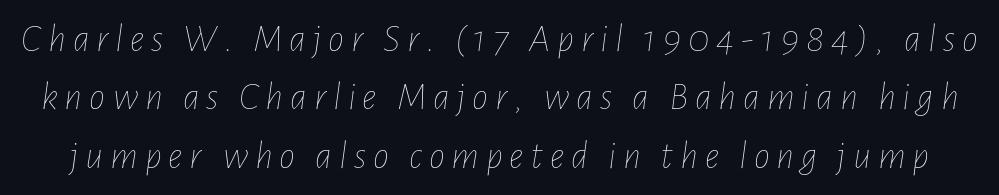
Stroke thickness stays within the range of a standard reading face or lighter. Honestly, there is no underline to notice here at all. Each letter keeps its own natural width here, so spacing adapts to shape. Evenly set lines give the paragraph a standard silhouette.
